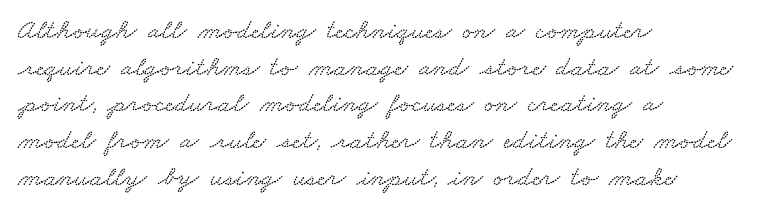
Each new line begins a customary step beneath the previous one. Each line starts at the same left margin while the right side varies. The face used here is proportionally spaced, like ordinary book or web type. Plain, unruled lines of type. Tracking value appears to be zero — textbook default spacing.
